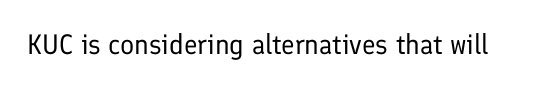
The image shows 28 px regular-weight sans-serif type, upright; set normal letter spacing, not underlined; low stroke contrast and a medium x-height.
